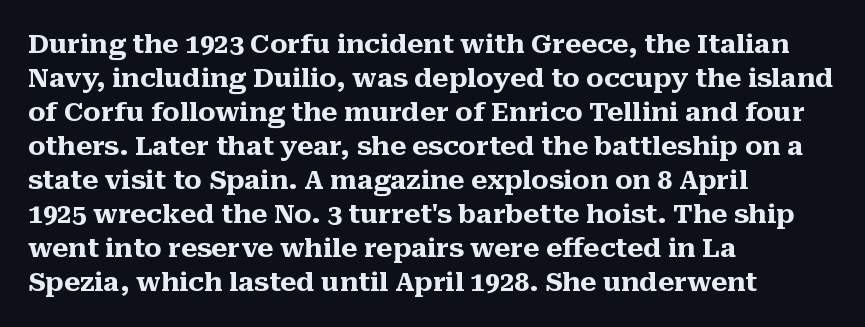
The image shows 26 px bold type, upright; set left-aligned, normal line spacing (1.31x), normal letter spacing, not underlined.
